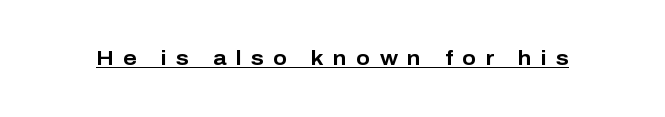
What stands out about the letter spacing? Its width — letters are far apart. The axis of the letterforms is exactly vertical. Compared with undecorated copy, this sample adds a rule below the words. Students, this is bold: see how much ink each stroke carries.
